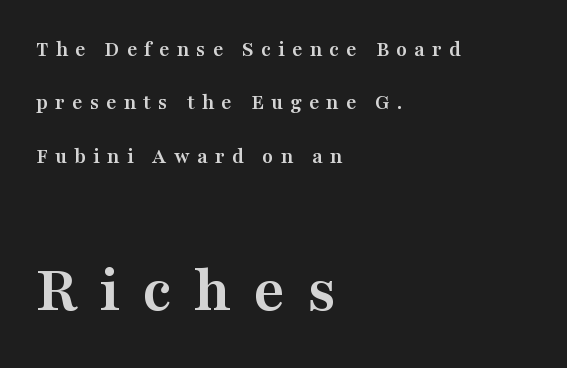
{"serif": "yes", "italic": "no", "bold": "yes", "weight": "semibold", "width": "wide", "stroke_contrast": "medium", "x_height": "medium", "monospaced": "no", "underline": "no", "align": "left", "line_spacing": "loose", "line_spacing_ratio": 2.43, "letter_spacing": "wide", "letter_spacing_em": 0.33, "larger_block": "second", "size_ratio": 3.05, "glyph_px": 67}
